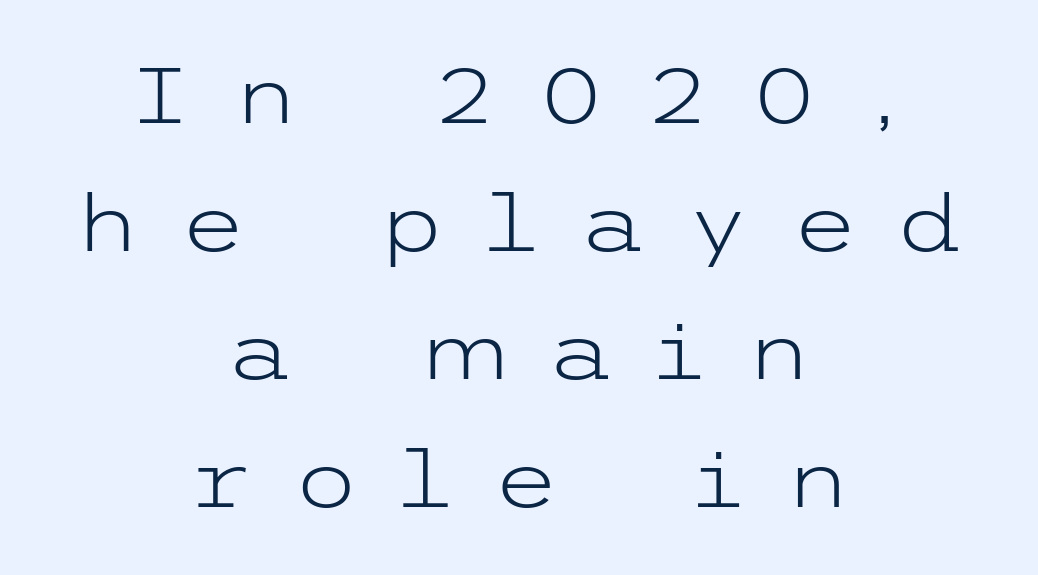
{"serif": "no", "italic": "no", "bold": "no", "weight": "light", "width": "wide", "stroke_contrast": "low", "x_height": "medium", "underline": "no", "align": "center", "line_spacing": "normal", "line_spacing_ratio": 1.64, "letter_spacing": "wide", "letter_spacing_em": 0.49, "glyph_px": 78}
